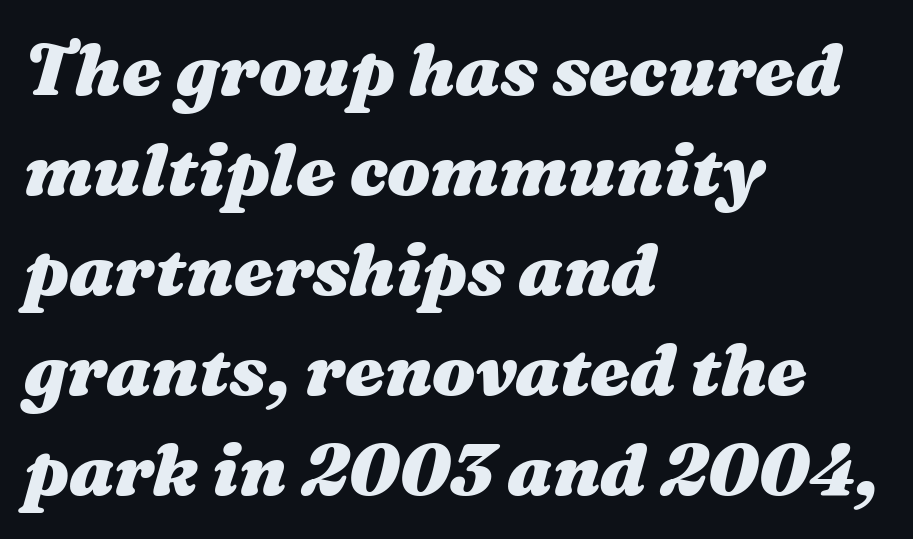
A clean baseline with only descenders dipping below it. The letters are slanted; this is an italic face. Notice how the passage keeps a crisp vertical edge on the left only. You could not count columns in this text — the font is proportionally spaced.
